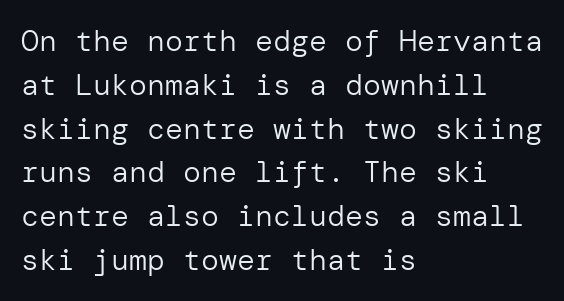
Letter spacing: default. The passage shown is not bold in any degree. Underline: absent. Does the leading feel generous? No, just average.
